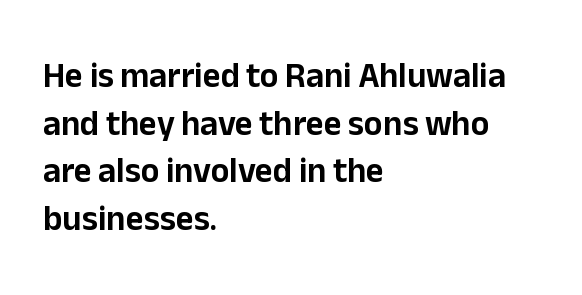
{"serif": "no", "italic": "no", "width": "normal", "stroke_contrast": "low", "x_height": "medium", "monospaced": "no", "underline": "no", "align": "left", "line_spacing": "normal", "line_spacing_ratio": 1.36, "letter_spacing": "normal", "letter_spacing_em": 0.0, "glyph_px": 35}
